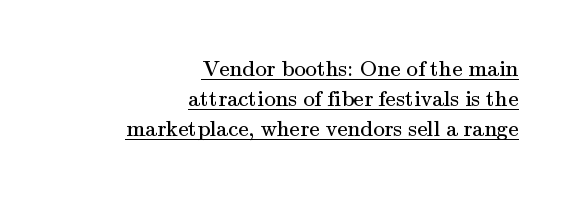
Q: Is the text bold? A: No.
Q: Is the text italic (slanted)? A: No, it is upright.
Q: Is the text underlined? A: Yes.
Q: How is the paragraph aligned? A: Right-aligned.
Q: Is the spacing between letters normal or unusually wide? A: Normal.
Q: Is the spacing between lines tight, normal or loose? A: Normal.
